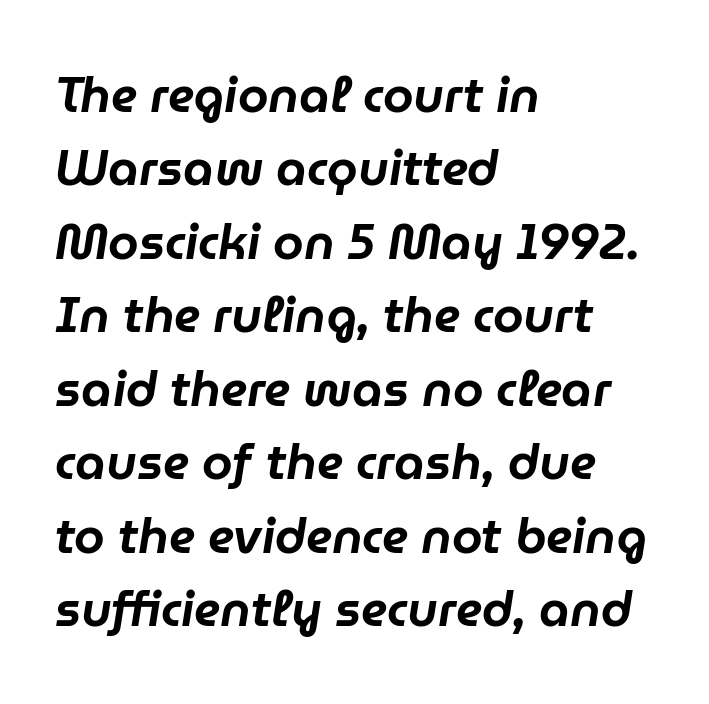
{"italic": "yes", "lean": "right", "slant_degrees": 9, "width": "normal", "stroke_contrast": "low", "x_height": "medium", "monospaced": "no", "underline": "no", "align": "left", "line_spacing": "normal", "line_spacing_ratio": 1.5, "letter_spacing": "normal", "letter_spacing_em": 0.0, "glyph_px": 49}
